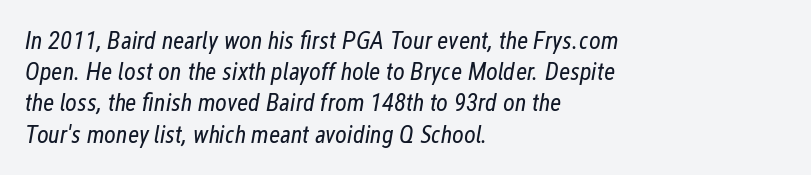
The image shows 25 px text type, italic (leaning right); set left-aligned, normal line spacing (1.25x), normal letter spacing, not underlined.
